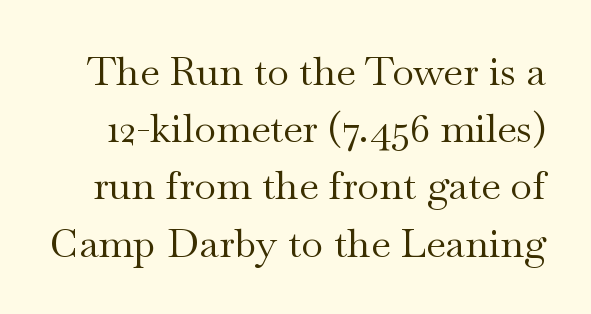
The image shows 40 px regular-weight, wide serif type, upright; set normal line spacing (1.43x), normal letter spacing, not underlined; medium stroke contrast and a small x-height.
